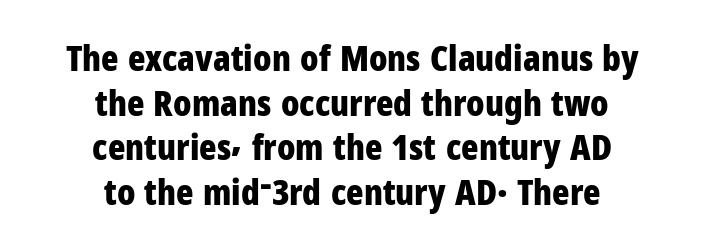
Casual observation: everything's sitting right in the middle. No extra tracking has been applied to these lines. Tall strokes in this sample are plumb rather than angled. The face used here is proportionally spaced, like ordinary book or web type. Nothing sits at the stroke ends, so this counts as sans-serif.
